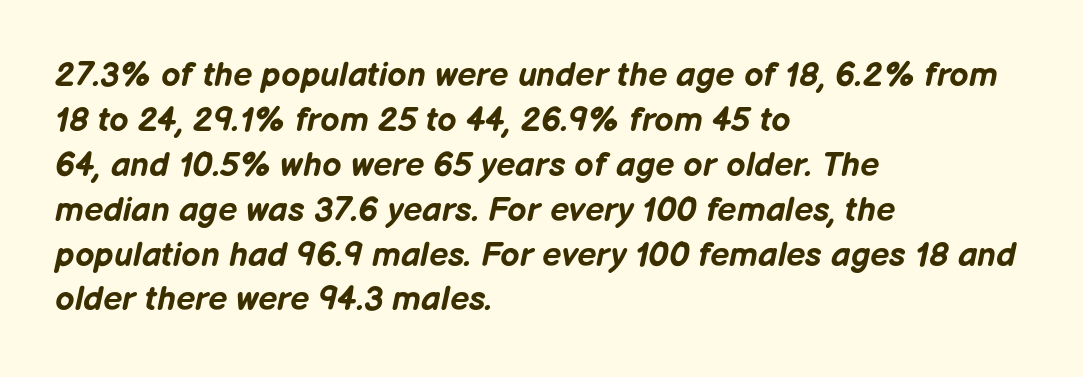
Q: Is the text bold? A: Yes.
Q: Is the text italic (slanted)? A: Yes, it leans right by about 12 degrees.
Q: Is the text underlined? A: No.
Q: How is the paragraph aligned? A: Left-aligned.
Q: Is the spacing between letters normal or unusually wide? A: Normal.
Q: Is the spacing between lines tight, normal or loose? A: Normal.
Q: Width (condensed, normal, or wide)? A: Normal.
Q: Stroke contrast? A: Low.
Q: x-height? A: Medium.
Q: Monospaced? A: No.
